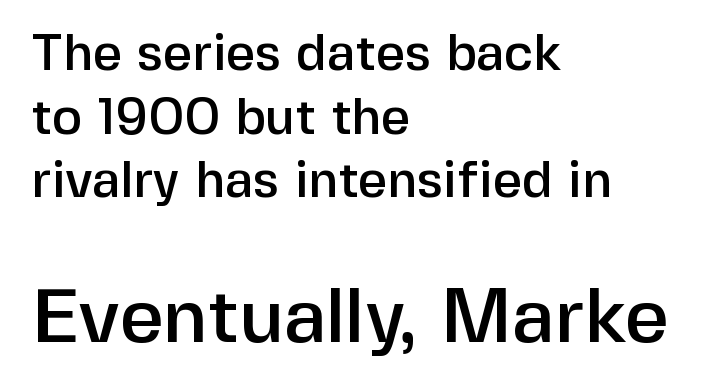
{"serif": "no", "italic": "no", "width": "normal", "stroke_contrast": "low", "x_height": "medium", "monospaced": "no", "underline": "no", "align": "left", "line_spacing": "normal", "line_spacing_ratio": 1.25, "letter_spacing": "normal", "letter_spacing_em": 0.0, "larger_block": "second", "size_ratio": 1.51, "glyph_px": 77}
